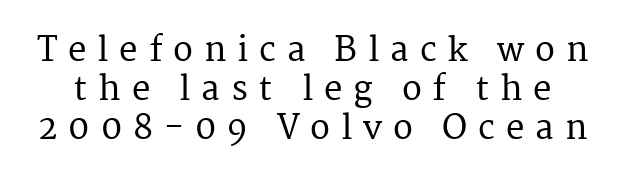
Q: Is the text italic (slanted)? A: No, it is upright.
Q: Is the typeface a serif or a sans-serif typeface? A: Serif.
Q: Is the text underlined? A: No.
Q: Is the spacing between letters normal or unusually wide? A: Unusually wide.
Q: Width (condensed, normal, or wide)? A: Normal.
Q: Stroke contrast? A: Medium.
Q: x-height? A: Medium.
Q: Monospaced? A: No.
